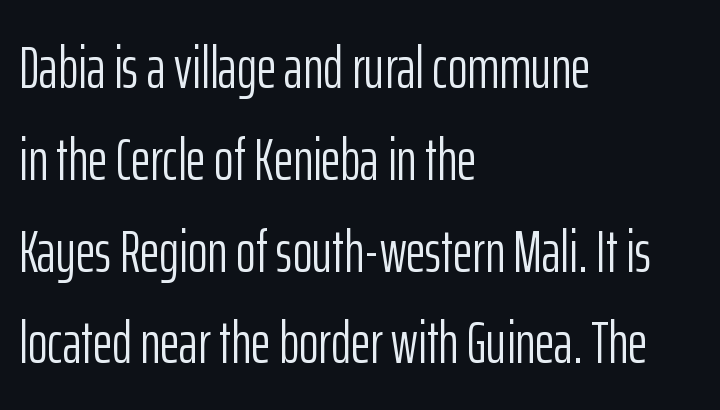
Q: Is the text bold? A: No.
Q: Is the text italic (slanted)? A: No, it is upright.
Q: Is the typeface a serif or a sans-serif typeface? A: Sans-serif.
Q: Is the text underlined? A: No.
Q: How is the paragraph aligned? A: Left-aligned.
Q: Is the spacing between letters normal or unusually wide? A: Normal.
Q: Is the spacing between lines tight, normal or loose? A: Normal.
Q: Width (condensed, normal, or wide)? A: Condensed.
Q: Stroke contrast? A: Low.
Q: x-height? A: Medium.
Q: Monospaced? A: No.
